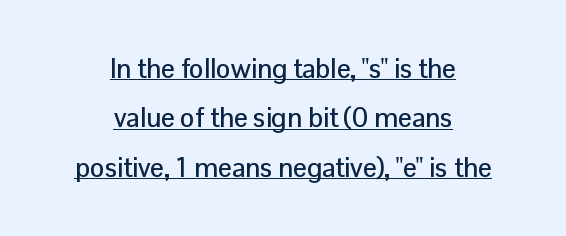
{"italic": "no", "underline": "yes", "align": "center", "line_spacing_ratio": 1.83, "letter_spacing": "normal", "letter_spacing_em": 0.0, "glyph_px": 27}
